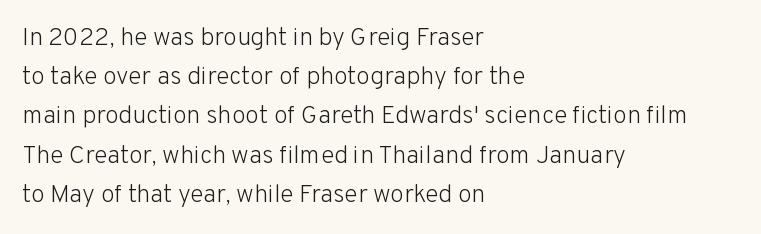
Is this a heavy cut? Hardly; it is regular or lighter. In CSS terms this would be text-align: left. Words appear dense and cohesive because spacing is normal. The gap between lines stays unmarked. Reading down the column, the eye jumps a familiar distance to each next line. This is roman type, the default non-slanted kind.
